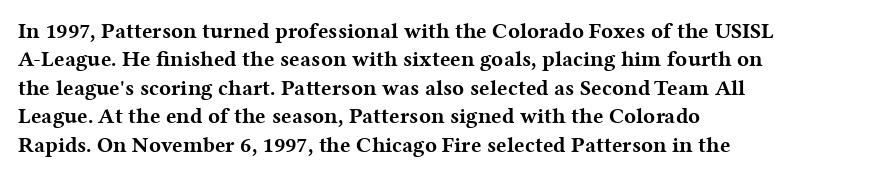
This is the regular roman posture of the typeface. The lines in this sample share a left origin and differ only in where they stop. Standard letterfit; no display-style spreading of the glyphs. Heavy-handed strokes throughout: this text is bold. The space directly below the letters is spotless.
